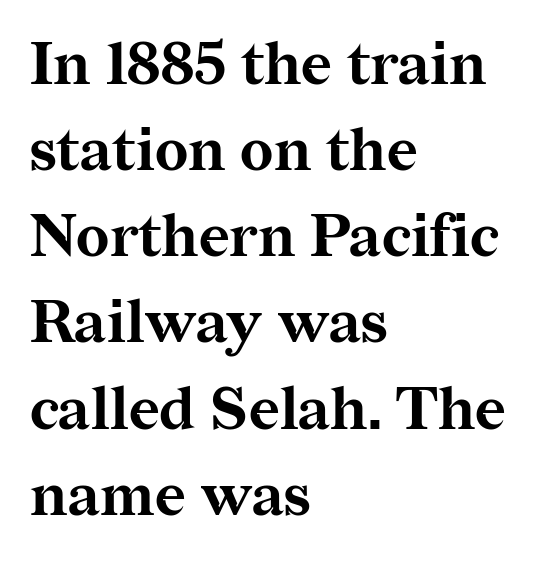
{"serif": "yes", "italic": "no", "bold": "yes", "weight": "bold", "width": "normal", "stroke_contrast": "medium", "x_height": "medium", "monospaced": "no", "underline": "no", "align": "left", "line_spacing": "normal", "line_spacing_ratio": 1.46, "letter_spacing": "normal", "letter_spacing_em": 0.0, "glyph_px": 59}
